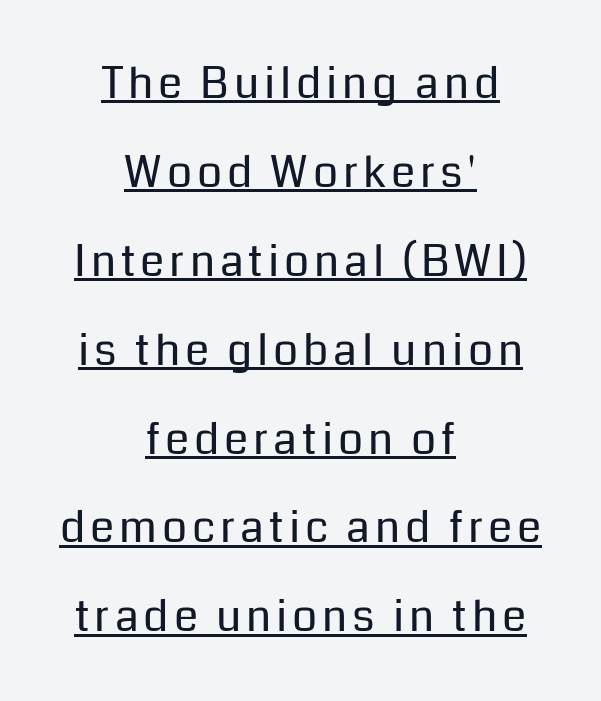
{"serif": "no", "italic": "no", "bold": "no", "weight": "regular", "width": "normal", "stroke_contrast": "low", "x_height": "medium", "monospaced": "no", "underline": "yes", "align": "center", "line_spacing": "loose", "line_spacing_ratio": 2.02, "glyph_px": 44}
